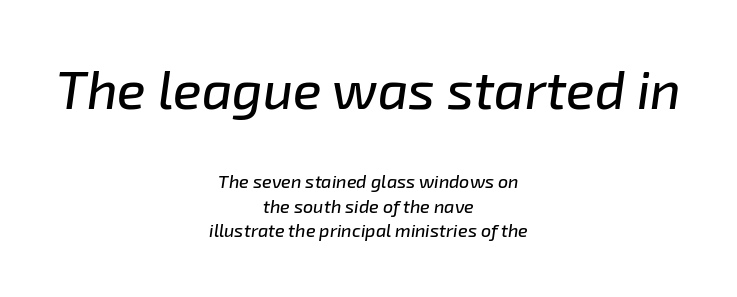
{"italic": "yes", "lean": "right", "slant_degrees": 8, "width": "normal", "stroke_contrast": "low", "x_height": "medium", "monospaced": "no", "underline": "no", "align": "center", "line_spacing": "normal", "line_spacing_ratio": 1.36, "letter_spacing": "normal", "letter_spacing_em": 0.0, "larger_block": "first", "size_ratio": 2.94, "glyph_px": 53}
